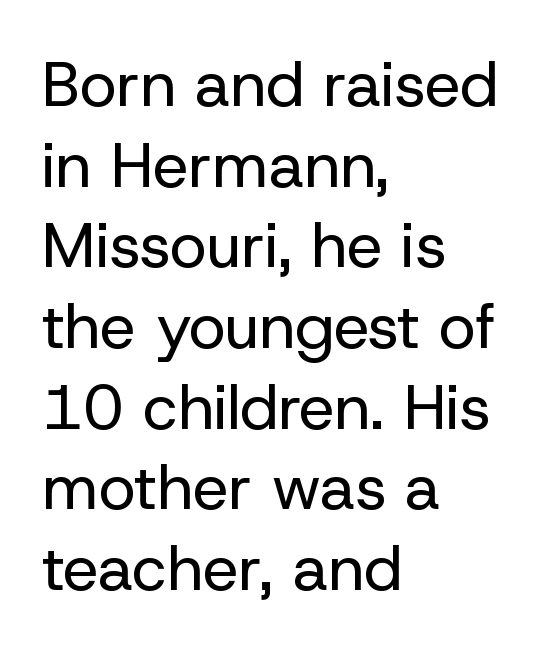
The face used here is proportionally spaced, like ordinary book or web type. The lines are quadded left. The glyphs in this specimen are sans serif. The space between consecutive lines is moderate.
